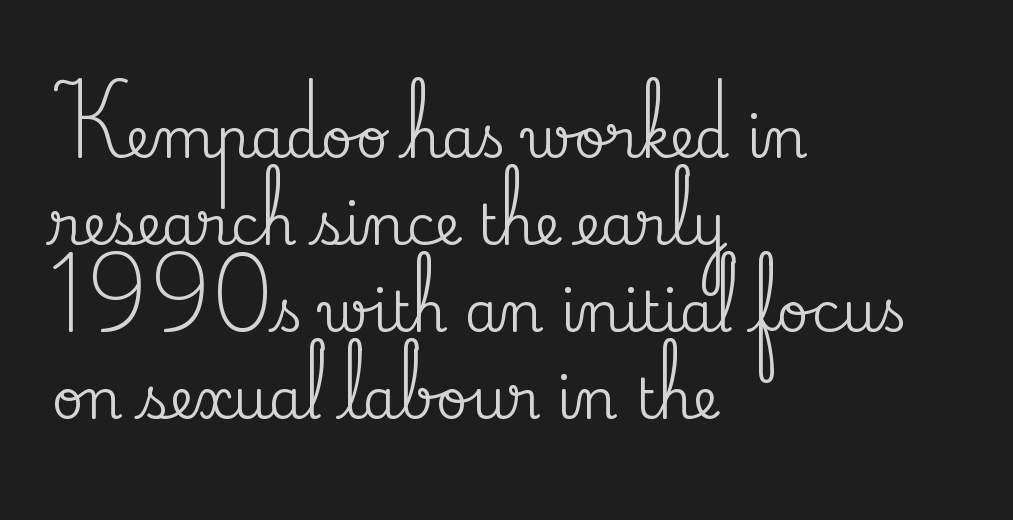
This rendering features lettering with no underline. The space between consecutive lines is moderate. If you drew a line through each stem, it would be perfectly vertical. Caption: multi-line text, flush left, ragged right.
